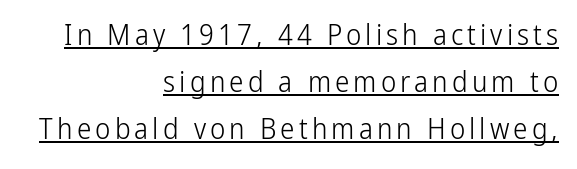
Q: Is the text bold? A: No.
Q: Is the text italic (slanted)? A: No, it is upright.
Q: Is the typeface a serif or a sans-serif typeface? A: Sans-serif.
Q: Is the text underlined? A: Yes.
Q: How is the paragraph aligned? A: Right-aligned.
Q: Is the spacing between lines tight, normal or loose? A: Normal.
Q: Width (condensed, normal, or wide)? A: Condensed.
Q: Stroke contrast? A: Low.
Q: x-height? A: Medium.
Q: Monospaced? A: No.
